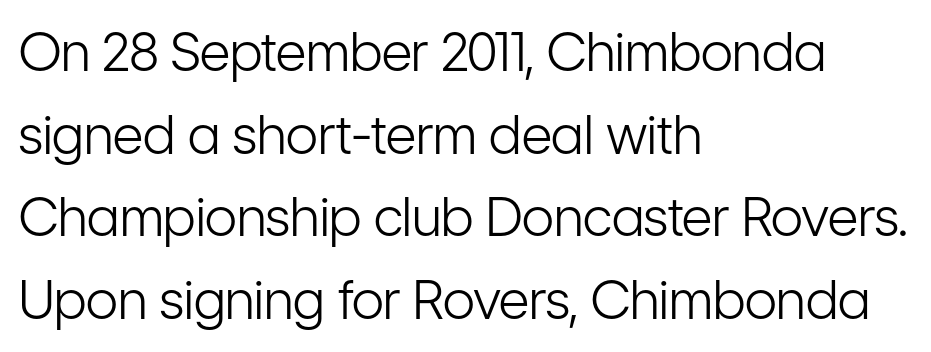
{"serif": "no", "italic": "no", "bold": "no", "weight": "light", "width": "condensed", "stroke_contrast": "low", "x_height": "medium", "monospaced": "no", "underline": "no", "align": "left", "line_spacing": "normal", "line_spacing_ratio": 1.56, "letter_spacing": "normal", "letter_spacing_em": 0.0, "glyph_px": 53}
